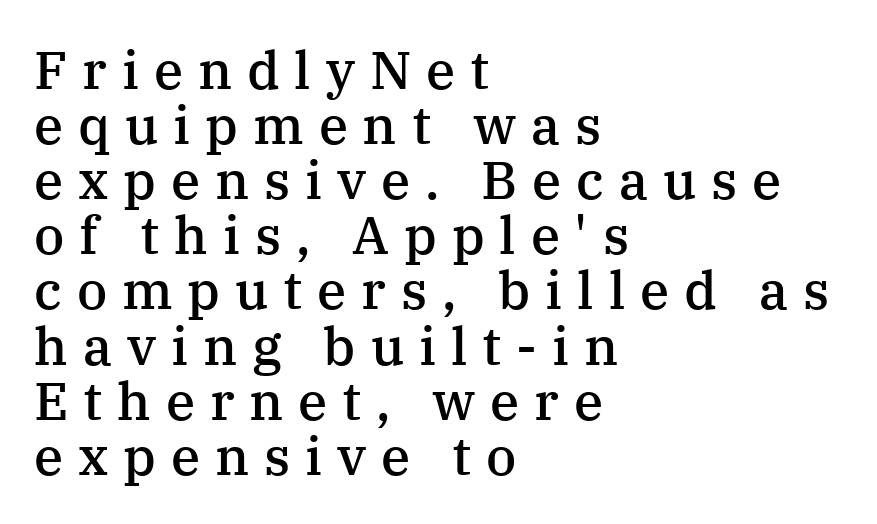
A typesetter would call this proportional, since set widths differ per character. Every character sits straight up, as roman type does. Observe the wide spacing: letters keep a clear distance from each other. The passage shown is semibold, sitting just below true bold. This block would grow much taller if given ordinary leading; it's compressed now. Check the space under the baseline: it is left empty.
